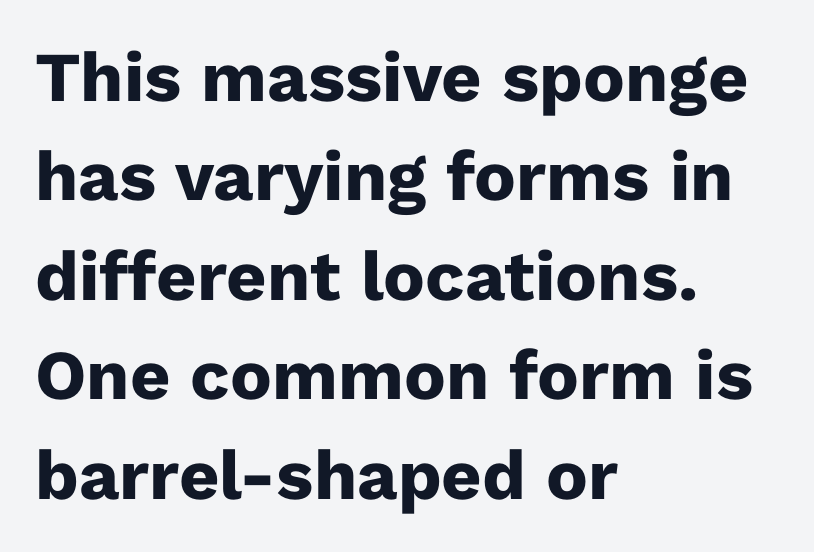
Q: Is the text bold? A: Yes.
Q: Is the text italic (slanted)? A: No, it is upright.
Q: Is the typeface a serif or a sans-serif typeface? A: Sans-serif.
Q: Is the text underlined? A: No.
Q: How is the paragraph aligned? A: Left-aligned.
Q: Is the spacing between letters normal or unusually wide? A: Normal.
Q: Is the spacing between lines tight, normal or loose? A: Normal.
Q: Width (condensed, normal, or wide)? A: Normal.
Q: Stroke contrast? A: Low.
Q: x-height? A: Medium.
Q: Monospaced? A: No.
